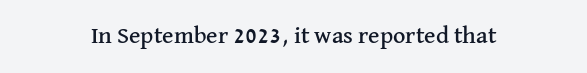
Q: Is the text italic (slanted)? A: No, it is upright.
Q: Is the text underlined? A: No.
Q: Is the spacing between letters normal or unusually wide? A: Normal.
